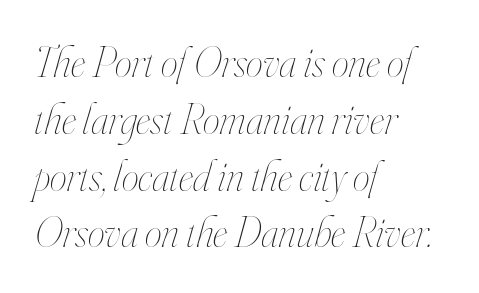
The image shows 43 px thin, condensed type, italic (leaning right); set left-aligned, normal line spacing (1.32x), normal letter spacing, not underlined; high stroke contrast and a small x-height.
